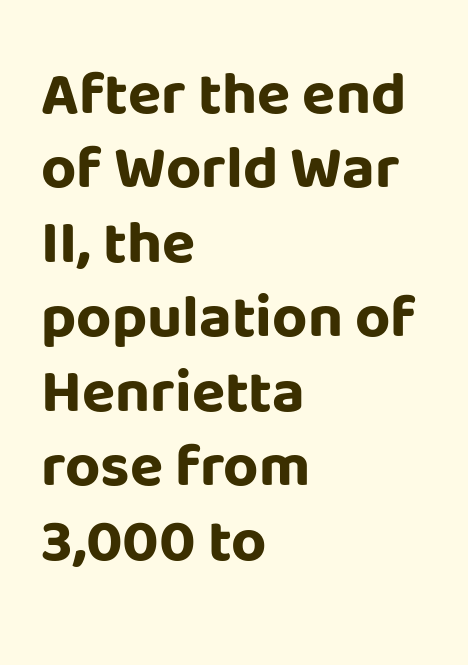
The image shows 61 px bold sans-serif type, upright; set left-aligned, line spacing 1.22x, normal letter spacing, not underlined; low stroke contrast and a large x-height.
